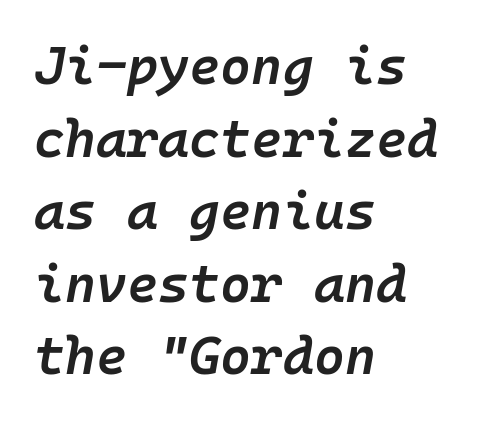
Q: Is the text bold? A: Semi-bold.
Q: Is the text italic (slanted)? A: Yes, it leans right by about 10 degrees.
Q: Is the text underlined? A: No.
Q: How is the paragraph aligned? A: Left-aligned.
Q: Is the spacing between letters normal or unusually wide? A: Normal.
Q: Is the spacing between lines tight, normal or loose? A: Normal.
Q: Width (condensed, normal, or wide)? A: Normal.
Q: Stroke contrast? A: Low.
Q: x-height? A: Medium.
Q: Monospaced? A: Yes.
